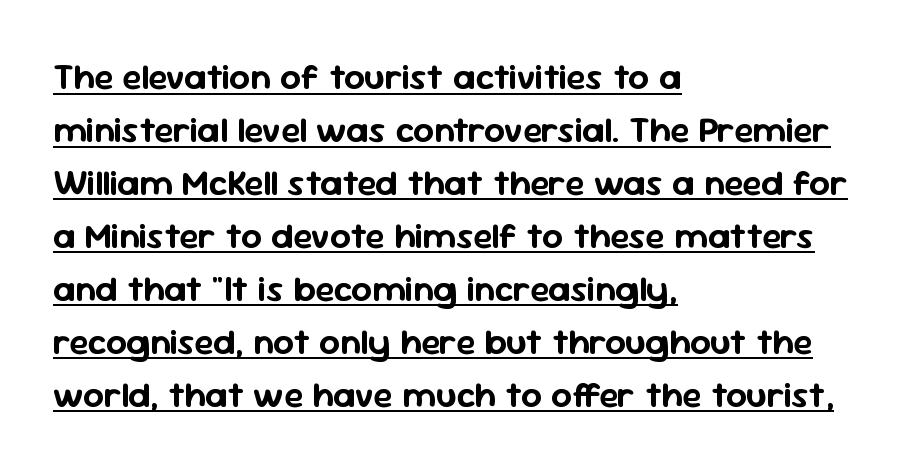
The image shows 36 px sans-serif type, upright; set left-aligned, normal line spacing (1.47x), normal letter spacing, underlined; low stroke contrast and a medium x-height.
